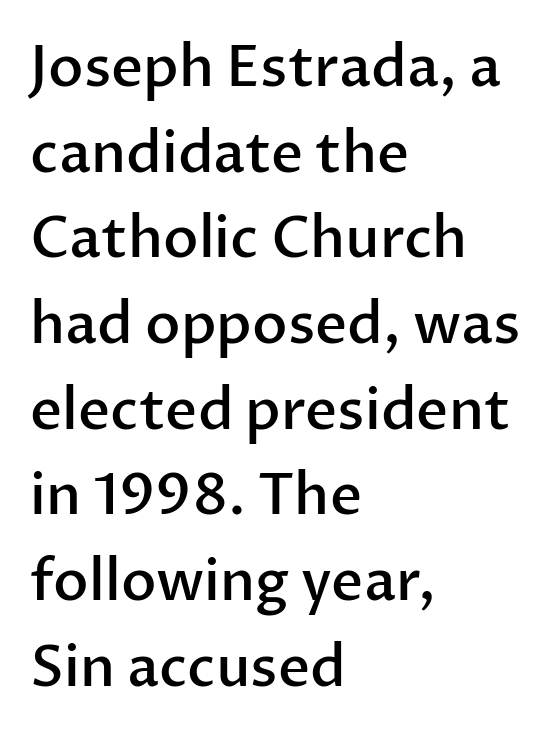
Honestly, there is no underline to notice here at all. Honestly, the letter spacing is just normal — you wouldn't notice it. This sample is left-justified, so line endings fall wherever the words run out. Are there feet on the stems? There aren't — it's a sans. Tall strokes in this sample are plumb rather than angled.
